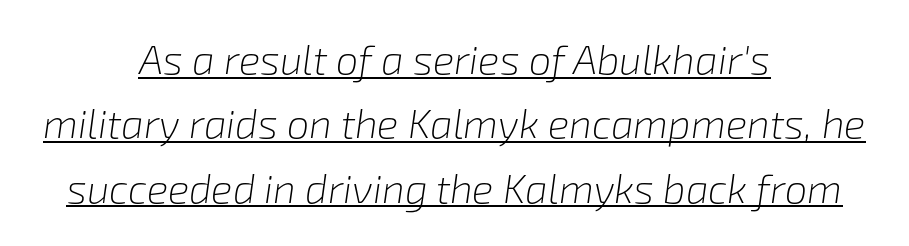
Line spacing here is normal. Between one letter and the next there's only the usual sliver of space. The passage shown is typed in a proportional face where columns would drift. This sample uses an oblique cut, with every glyph tilted off the vertical.
